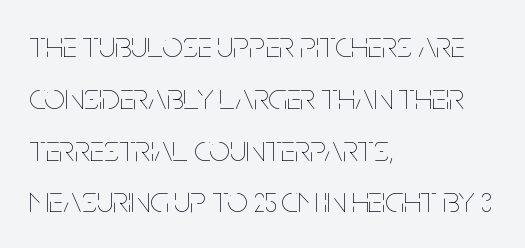
Q: Is the text bold? A: No.
Q: Is the text italic (slanted)? A: No, it is upright.
Q: Is the text underlined? A: No.
Q: How is the paragraph aligned? A: Left-aligned.
Q: Is the spacing between letters normal or unusually wide? A: Normal.
Q: Is the spacing between lines tight, normal or loose? A: Normal.
Q: Width (condensed, normal, or wide)? A: Condensed.
Q: Stroke contrast? A: Low.
Q: x-height? A: Large.
Q: Monospaced? A: No.
